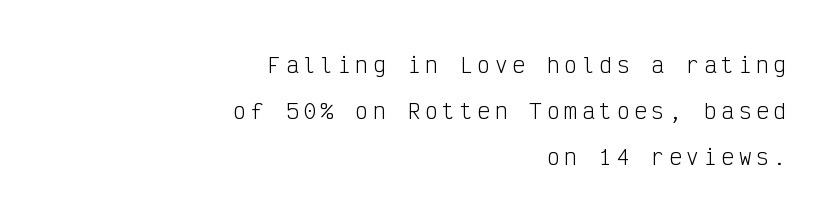
The image shows 21 px text type, upright; set right-aligned, loose line spacing (2.2x), unusually wide letter spacing (+0.23 em), not underlined.
